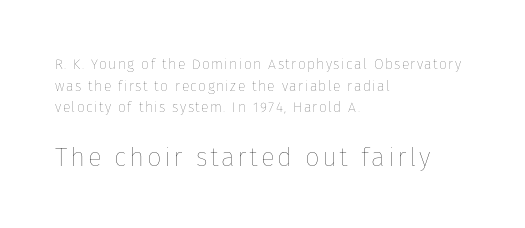
Compared with a typical body face, this is equally light or lighter still. Leading: standard. A bare baseline throughout the passage. The emphasis by scale lands on block number two, below. All the whitespace from short lines collects on the right.
